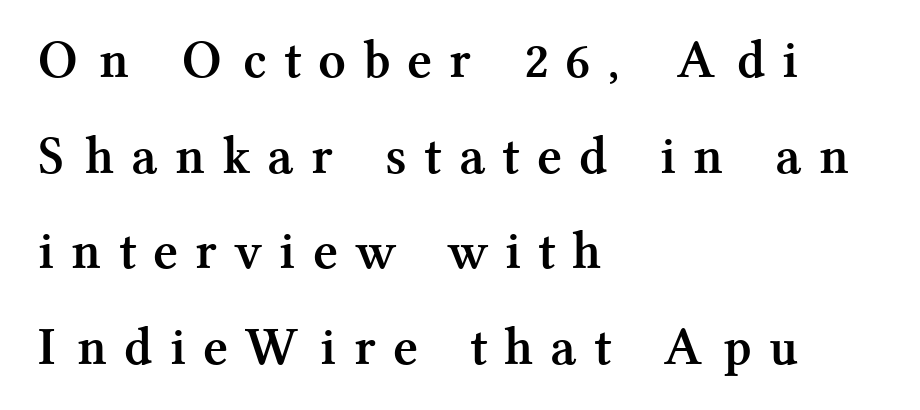
{"serif": "yes", "italic": "no", "bold": "yes", "weight": "semibold", "width": "normal", "stroke_contrast": "medium", "x_height": "medium", "monospaced": "no", "underline": "no", "align": "left", "line_spacing_ratio": 1.77, "letter_spacing": "wide", "letter_spacing_em": 0.4, "glyph_px": 54}
